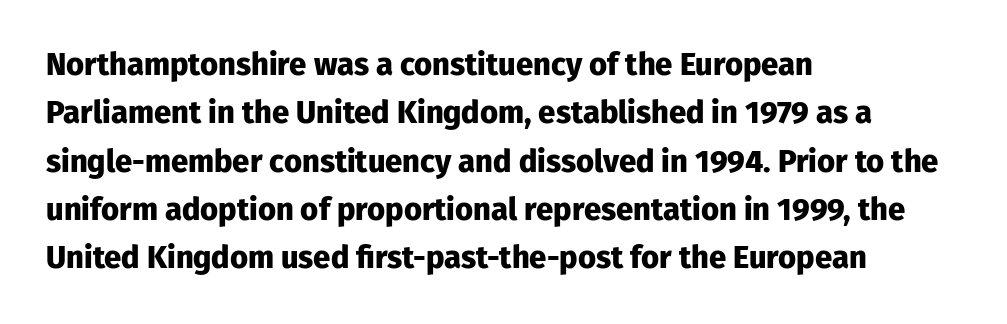
This rendering employs a face without finishing strokes, i.e., a sans-serif. Honestly, the letter spacing is just normal — you wouldn't notice it. Students, this is bold: see how much ink each stroke carries. You can tell it's not italic because the verticals are truly vertical. In CSS terms this would be text-align: left.
